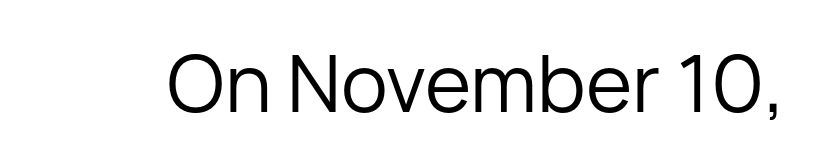
The image shows 79 px regular-weight sans-serif type, upright; set normal letter spacing, not underlined; low stroke contrast and a medium x-height.
